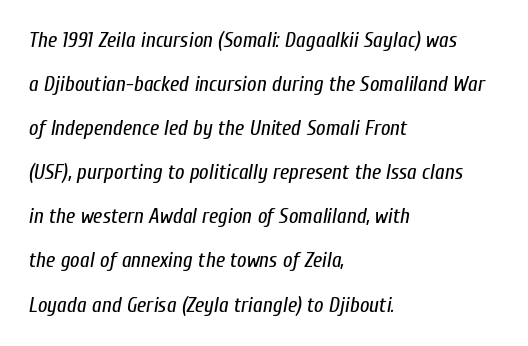
Check the space under the baseline: it is left empty. The ragged edge is on the right, which tells us the setting is flush left. Each new line begins a long way beneath the previous one. Would a proofreader flag this as italicized? Yes. Compared with a typical body face, this is equally light or lighter still. Tracking value appears to be zero — textbook default spacing.
